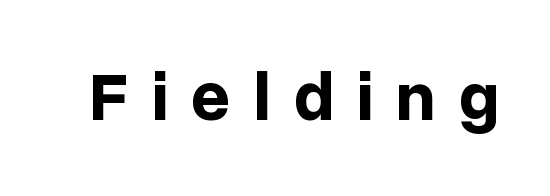
{"serif": "no", "italic": "no", "bold": "yes", "weight": "bold", "width": "normal", "stroke_contrast": "low", "x_height": "medium", "monospaced": "no", "underline": "no", "letter_spacing": "wide", "letter_spacing_em": 0.33, "glyph_px": 69}
